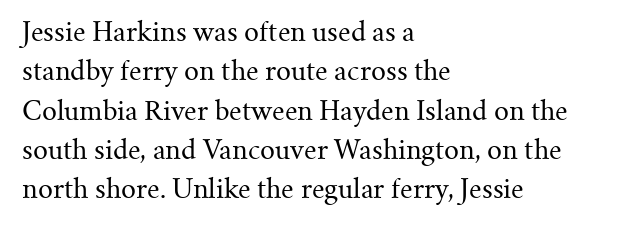
The image shows 26 px text type, upright; set left-aligned, normal line spacing (1.51x), normal letter spacing, not underlined.
